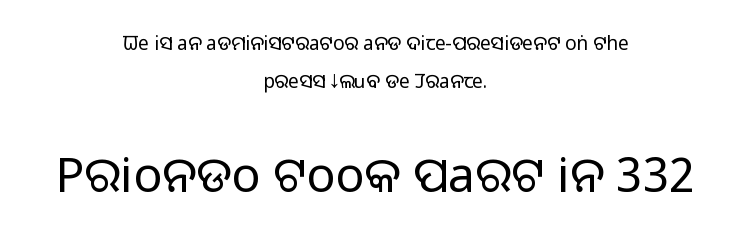
The image shows 48 px regular-weight sans-serif type, upright; set centered, loose line spacing (2.01x), normal letter spacing, not underlined; the second (bottom) block is 2.53x larger; low stroke contrast and a large x-height.
